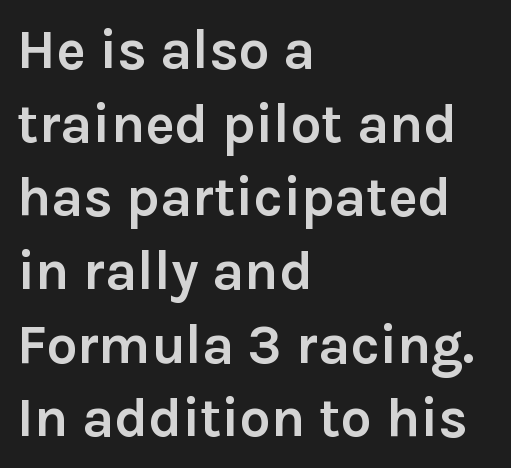
{"serif": "no", "italic": "no", "bold": "yes", "weight": "semibold", "width": "normal", "stroke_contrast": "low", "x_height": "medium", "monospaced": "no", "underline": "no", "align": "left", "line_spacing": "normal", "line_spacing_ratio": 1.34, "letter_spacing": "normal", "letter_spacing_em": 0.0, "glyph_px": 55}
